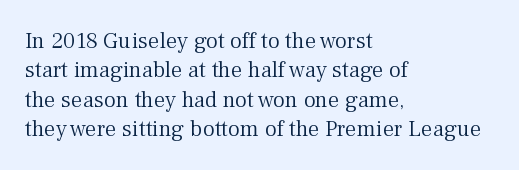
{"italic": "no", "bold": "no", "underline": "no", "align": "left", "line_spacing": "normal", "line_spacing_ratio": 1.28, "letter_spacing": "normal", "letter_spacing_em": 0.0, "glyph_px": 23}
